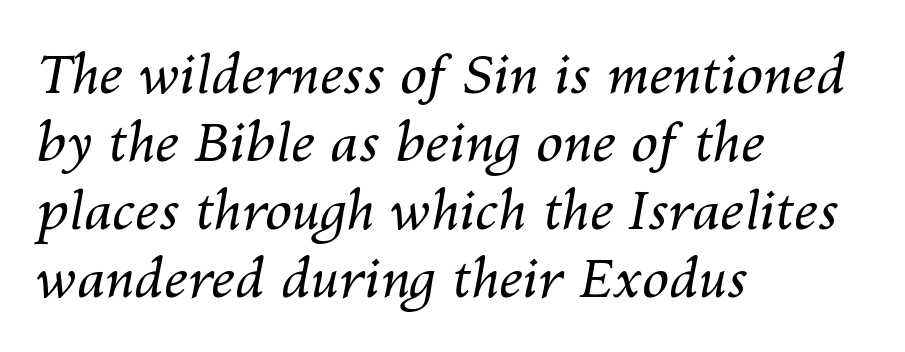
The image shows 54 px regular-weight type, italic (leaning right); set left-aligned, normal line spacing (1.26x), normal letter spacing, not underlined; medium stroke contrast and a medium x-height.
